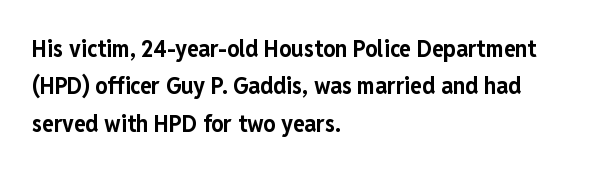
{"italic": "no", "bold": "yes", "underline": "no", "align": "left", "line_spacing": "normal", "line_spacing_ratio": 1.56, "letter_spacing": "normal", "letter_spacing_em": 0.0, "glyph_px": 24}
